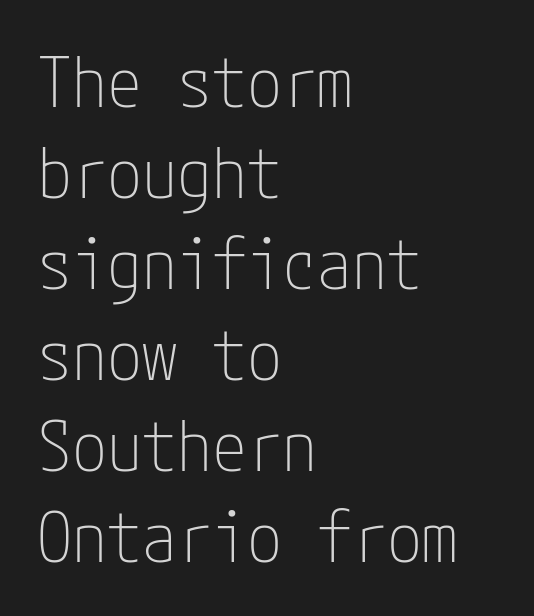
The image shows 70 px thin, condensed sans-serif type, upright; set left-aligned, normal line spacing (1.3x), normal letter spacing, not underlined; low stroke contrast and a medium x-height.
